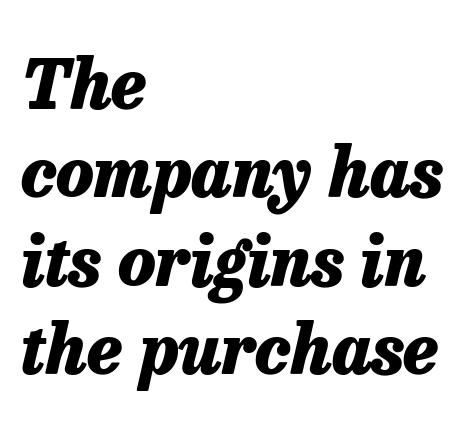
Q: Is the text bold? A: Yes.
Q: Is the text italic (slanted)? A: Yes, it leans right by about 13 degrees.
Q: Is the text underlined? A: No.
Q: How is the paragraph aligned? A: Left-aligned.
Q: Is the spacing between letters normal or unusually wide? A: Normal.
Q: Is the spacing between lines tight, normal or loose? A: Normal.
Q: Width (condensed, normal, or wide)? A: Normal.
Q: Stroke contrast? A: Low.
Q: x-height? A: Medium.
Q: Monospaced? A: No.
